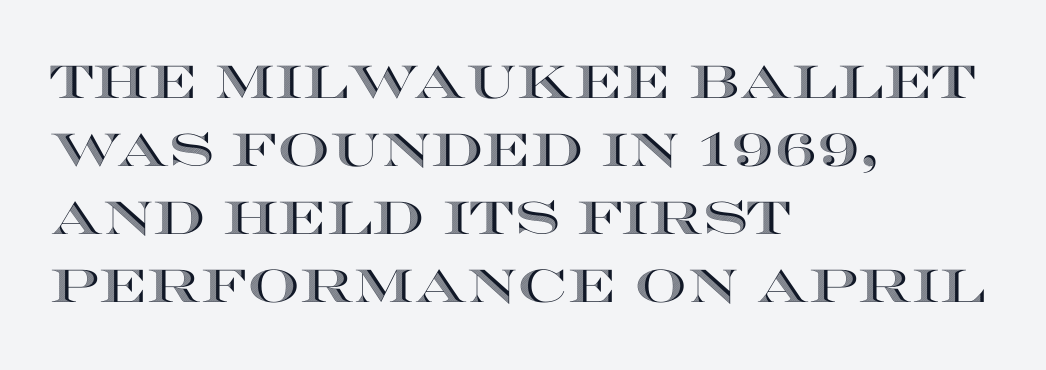
The image shows 46 px wide type, upright; set left-aligned, normal line spacing (1.48x), normal letter spacing, not underlined; a large x-height.
